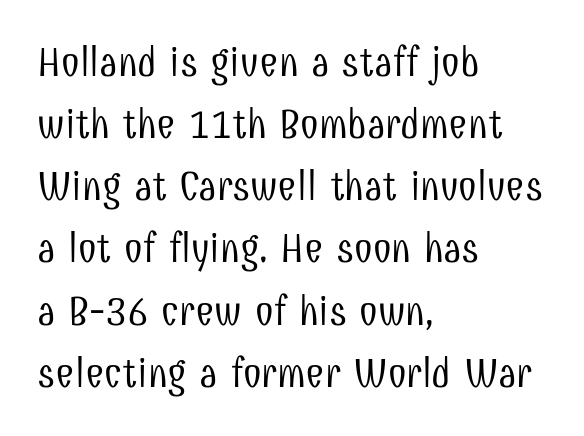
The image shows 42 px light, condensed sans-serif type, upright; set left-aligned, normal line spacing (1.48x), normal letter spacing, not underlined; low stroke contrast and a medium x-height.
